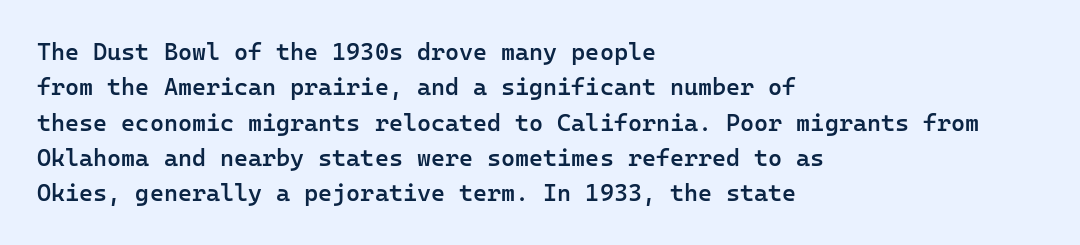
The image shows 24 px text type, upright; set left-aligned, normal line spacing (1.47x), normal letter spacing, not underlined.
